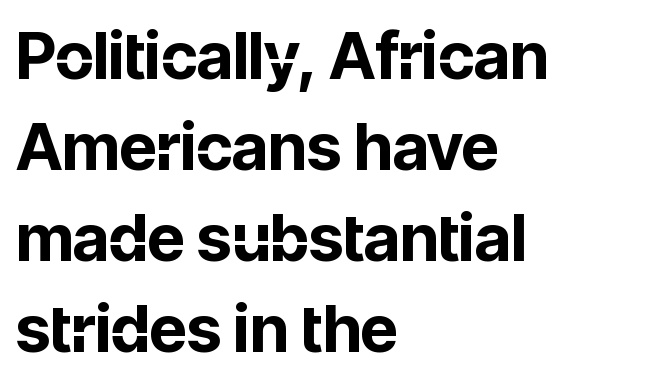
The leading is moderate, giving the passage an even texture. Which margin do the lines hug? The left one — the right edge is uneven. Plenty of ink on the page — the face is bold. Is this a fixed-width face? No — the glyphs have proportional, varying widths. Unlike italic type, these characters show no tilt at all.
